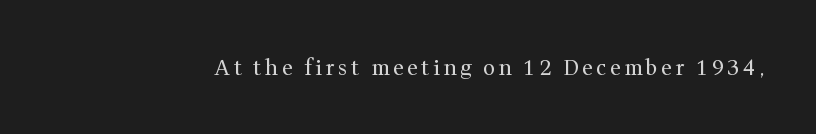
The image shows 21 px text type, upright; set not underlined.
